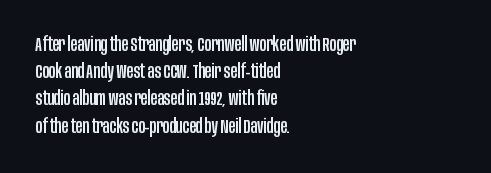
Teacher's note: observe the even left margin — that is flush-left alignment. Letter spacing: default. Every stem runs plumb, perpendicular to the baseline. The baseline area is clear. One glance says typical: line gaps are just what's usual.
